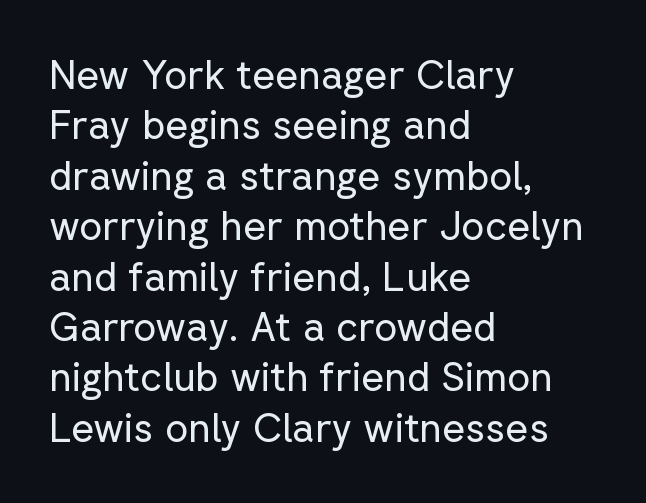
Q: Is the text bold? A: No.
Q: Is the text italic (slanted)? A: No, it is upright.
Q: Is the typeface a serif or a sans-serif typeface? A: Sans-serif.
Q: Is the text underlined? A: No.
Q: How is the paragraph aligned? A: Left-aligned.
Q: Is the spacing between letters normal or unusually wide? A: Normal.
Q: Is the spacing between lines tight, normal or loose? A: Normal.
Q: Width (condensed, normal, or wide)? A: Normal.
Q: Stroke contrast? A: Low.
Q: x-height? A: Medium.
Q: Monospaced? A: No.
